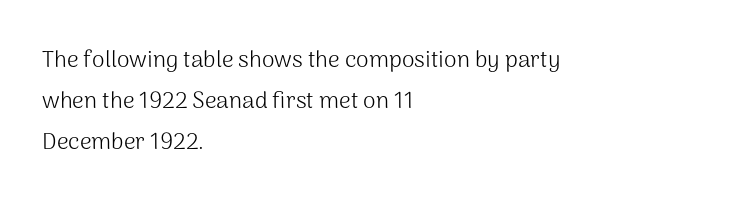
Do the letters lean? They stand straight. The gap between lines stays unmarked. Notice how the passage keeps a crisp vertical edge on the left only. These glyphs show unthickened strokes, regular width or finer. The type is set solid horizontally, with unmodified tracking.
